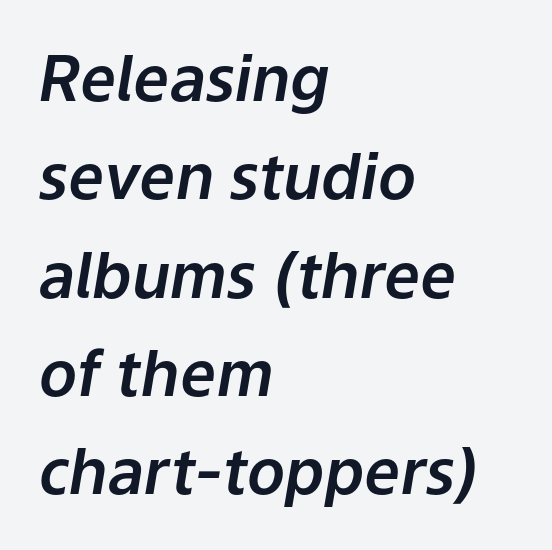
{"italic": "yes", "lean": "right", "slant_degrees": 9, "width": "normal", "stroke_contrast": "low", "x_height": "medium", "monospaced": "no", "underline": "no", "align": "left", "line_spacing": "normal", "line_spacing_ratio": 1.56, "letter_spacing": "normal", "letter_spacing_em": 0.0, "glyph_px": 63}
